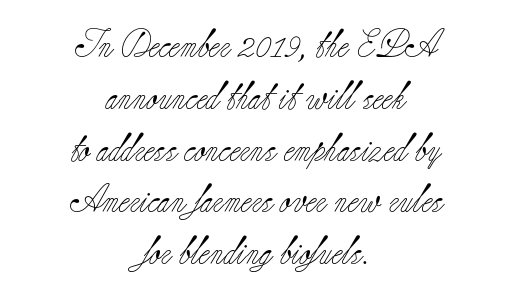
{"serif": "yes", "bold": "no", "weight": "light", "width": "normal", "stroke_contrast": "low", "x_height": "small", "monospaced": "no", "underline": "no", "align": "center", "line_spacing_ratio": 1.85, "letter_spacing": "normal", "letter_spacing_em": 0.0, "glyph_px": 28}
